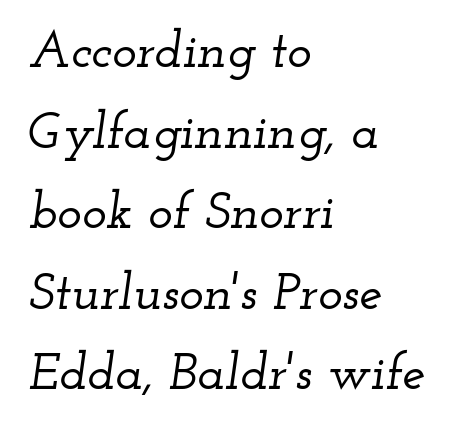
A bare baseline throughout the passage. There is no visible air inserted between adjacent glyphs. The rag falls on the right side of this text block. Note the varied advance widths — an 'i' is clearly narrower than an 'm'.
